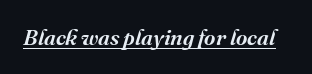
{"italic": "yes", "lean": "right", "slant_degrees": 16, "underline": "yes", "letter_spacing": "normal", "letter_spacing_em": 0.0, "glyph_px": 22}
